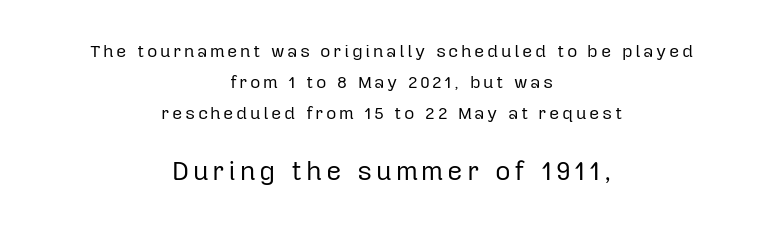
{"italic": "no", "bold": "no", "underline": "no", "align": "center", "line_spacing_ratio": 1.71, "larger_block": "second", "size_ratio": 1.5, "glyph_px": 27}
